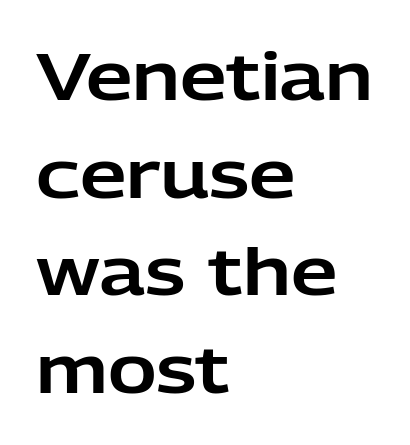
The image shows 66 px sans-serif type, upright; set left-aligned, normal line spacing (1.48x), normal letter spacing, not underlined; low stroke contrast and a medium x-height.
